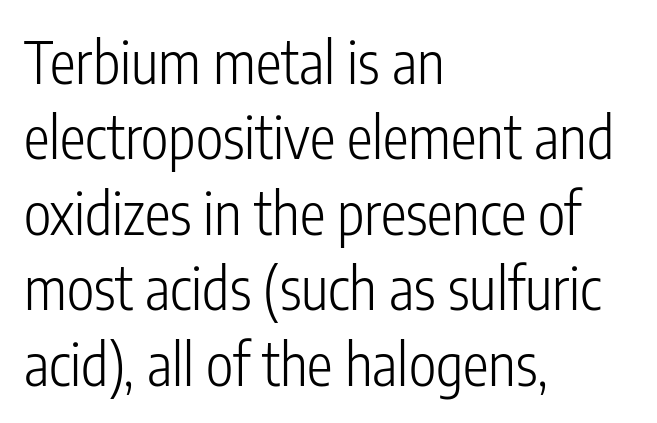
{"serif": "no", "italic": "no", "bold": "no", "weight": "light", "width": "condensed", "stroke_contrast": "low", "x_height": "medium", "monospaced": "no", "underline": "no", "align": "left", "line_spacing": "normal", "line_spacing_ratio": 1.3, "letter_spacing": "normal", "letter_spacing_em": 0.0, "glyph_px": 58}
